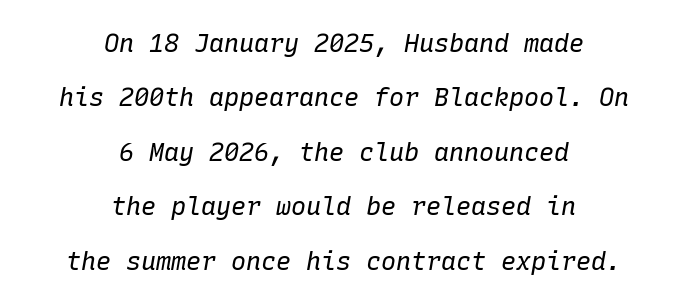
Notice how the stems are inclined rather than vertical — that's the hallmark of italics. There is no visible air inserted between adjacent glyphs. The strip under each line holds only bare page. No letter is thick-stroked: the sample isn't bold.
